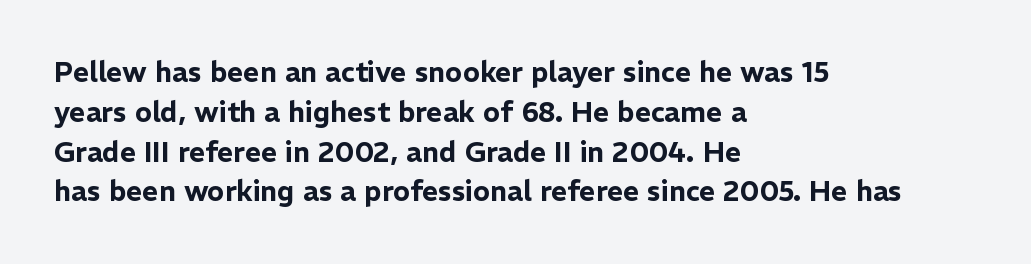
These lines were composed using upright roman letters. What stands out about the letter spacing? Nothing — it is the standard amount. A bare baseline throughout the passage. Are there feet on the stems? There aren't — it's a sans.
